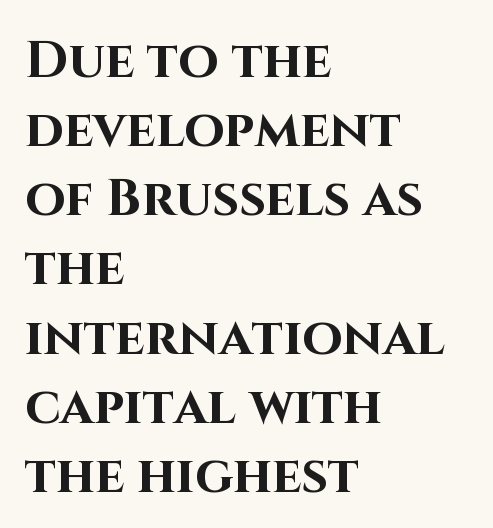
The image shows 52 px bold sans-serif type, upright; set left-aligned, normal line spacing (1.33x), normal letter spacing, not underlined; high stroke contrast and a large x-height.
